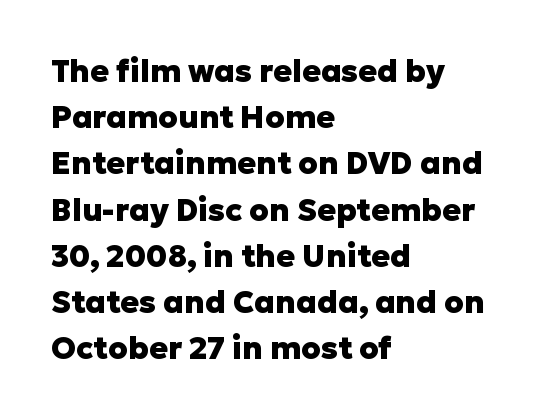
Q: Is the text bold? A: Yes.
Q: Is the text italic (slanted)? A: No, it is upright.
Q: Is the typeface a serif or a sans-serif typeface? A: Sans-serif.
Q: Is the text underlined? A: No.
Q: How is the paragraph aligned? A: Left-aligned.
Q: Is the spacing between letters normal or unusually wide? A: Normal.
Q: Is the spacing between lines tight, normal or loose? A: Normal.
Q: Width (condensed, normal, or wide)? A: Normal.
Q: Stroke contrast? A: Low.
Q: x-height? A: Medium.
Q: Monospaced? A: No.
